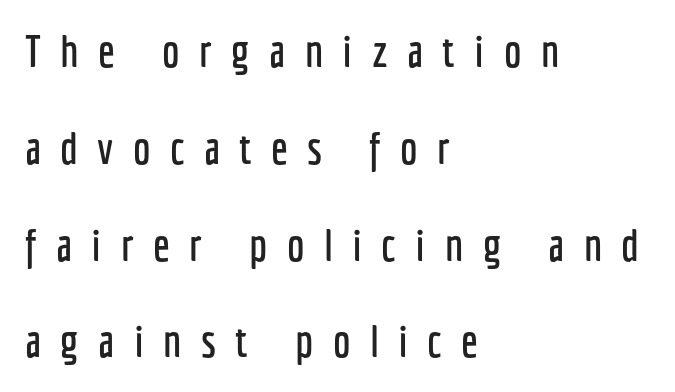
{"serif": "no", "italic": "no", "width": "condensed", "stroke_contrast": "low", "x_height": "medium", "monospaced": "no", "underline": "no", "align": "left", "line_spacing": "loose", "line_spacing_ratio": 2.2, "letter_spacing": "wide", "letter_spacing_em": 0.44, "glyph_px": 44}
